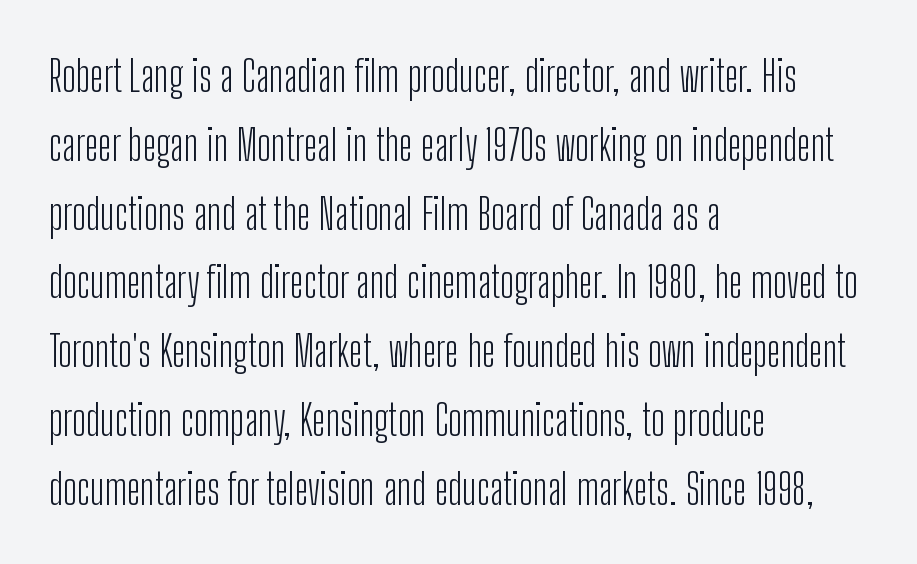
Q: Is the text bold? A: No.
Q: Is the text italic (slanted)? A: No, it is upright.
Q: Is the typeface a serif or a sans-serif typeface? A: Sans-serif.
Q: Is the text underlined? A: No.
Q: How is the paragraph aligned? A: Left-aligned.
Q: Is the spacing between letters normal or unusually wide? A: Normal.
Q: Is the spacing between lines tight, normal or loose? A: Normal.
Q: Width (condensed, normal, or wide)? A: Condensed.
Q: Stroke contrast? A: Low.
Q: x-height? A: Medium.
Q: Monospaced? A: No.
